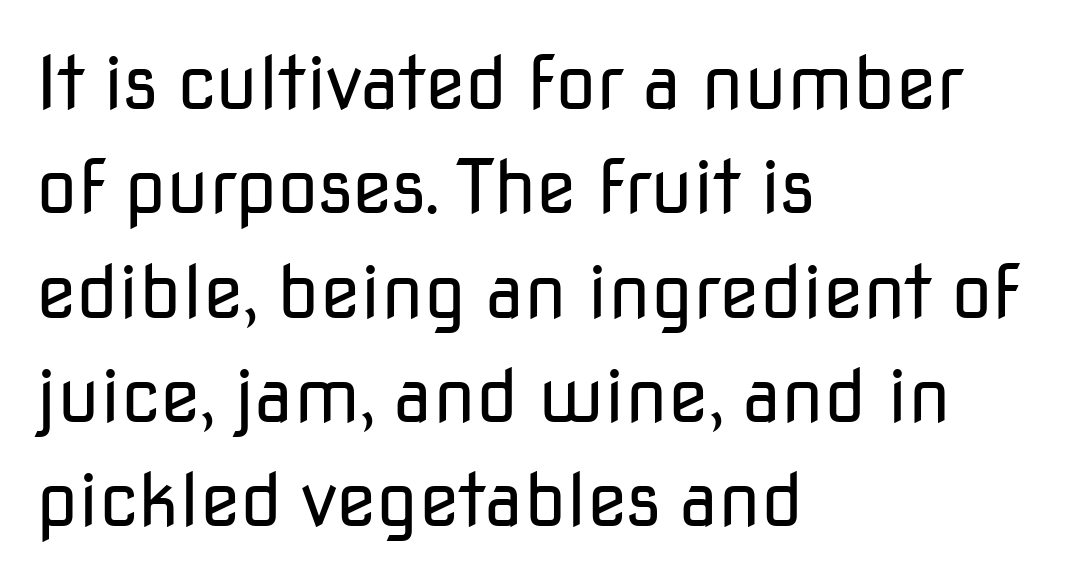
The image shows 74 px regular-weight sans-serif type, upright; set left-aligned, normal line spacing (1.41x), normal letter spacing, not underlined; low stroke contrast and a medium x-height.
